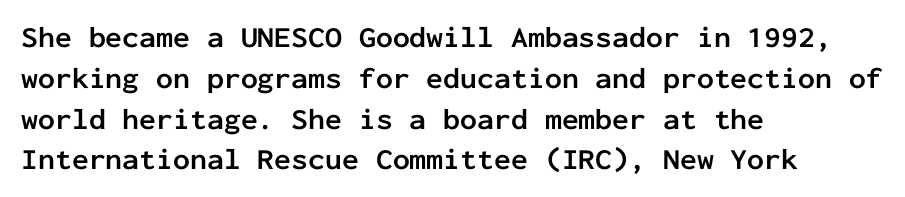
Q: Is the text bold? A: Yes.
Q: Is the text italic (slanted)? A: No, it is upright.
Q: Is the typeface a serif or a sans-serif typeface? A: Sans-serif.
Q: Is the text underlined? A: No.
Q: How is the paragraph aligned? A: Left-aligned.
Q: Is the spacing between letters normal or unusually wide? A: Normal.
Q: Is the spacing between lines tight, normal or loose? A: Normal.
Q: Width (condensed, normal, or wide)? A: Normal.
Q: Stroke contrast? A: Low.
Q: x-height? A: Medium.
Q: Monospaced? A: Yes.
